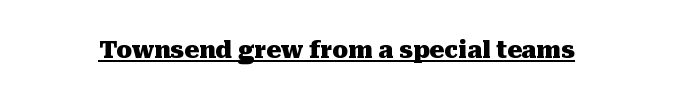
Q: Is the text bold? A: Yes.
Q: Is the text italic (slanted)? A: No, it is upright.
Q: Is the text underlined? A: Yes.
Q: Is the spacing between letters normal or unusually wide? A: Normal.
